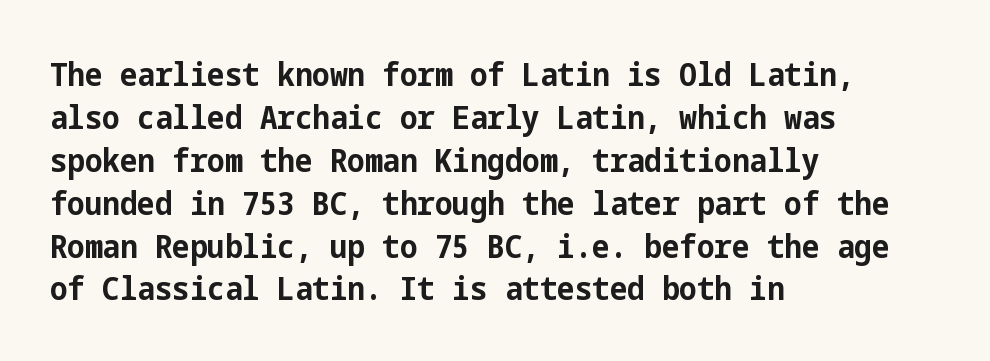
{"serif": "no", "italic": "no", "bold": "yes", "weight": "bold", "width": "condensed", "stroke_contrast": "low", "x_height": "medium", "underline": "no", "align": "left", "line_spacing": "normal", "line_spacing_ratio": 1.3, "letter_spacing": "normal", "letter_spacing_em": 0.0, "glyph_px": 33}
